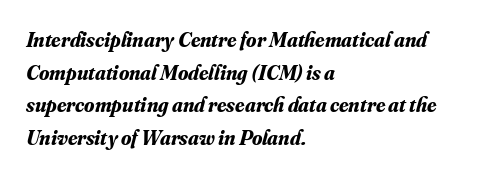
{"italic": "yes", "lean": "right", "slant_degrees": 16, "bold": "yes", "underline": "no", "align": "left", "line_spacing": "normal", "line_spacing_ratio": 1.55, "letter_spacing": "normal", "letter_spacing_em": 0.0, "glyph_px": 21}
